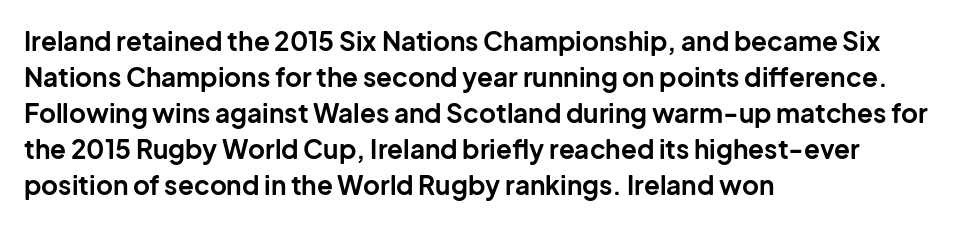
Weight: bold. Inter-character spacing is left at the font's built-in metrics. Check the space under the baseline: it is left empty. These lines sit exactly where default settings would place them. Compared with a centered layout, this one pins lines to the left instead.
